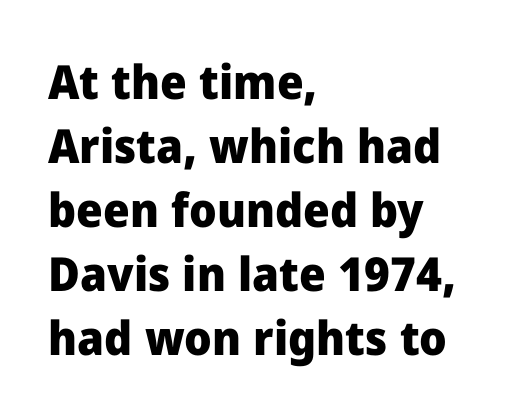
Q: Is the text bold? A: Yes.
Q: Is the text italic (slanted)? A: No, it is upright.
Q: Is the typeface a serif or a sans-serif typeface? A: Sans-serif.
Q: Is the text underlined? A: No.
Q: How is the paragraph aligned? A: Left-aligned.
Q: Is the spacing between letters normal or unusually wide? A: Normal.
Q: Is the spacing between lines tight, normal or loose? A: Normal.
Q: Width (condensed, normal, or wide)? A: Normal.
Q: Stroke contrast? A: Low.
Q: x-height? A: Medium.
Q: Monospaced? A: No.
